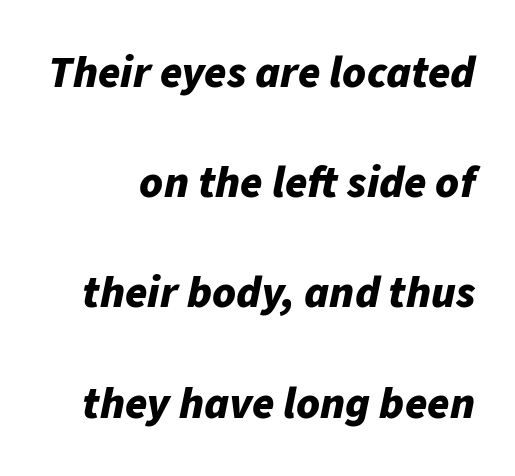
Q: Is the text bold? A: Yes.
Q: Is the text italic (slanted)? A: Yes, it leans right by about 11 degrees.
Q: Is the text underlined? A: No.
Q: Is the spacing between letters normal or unusually wide? A: Normal.
Q: Is the spacing between lines tight, normal or loose? A: Loose.
Q: Width (condensed, normal, or wide)? A: Normal.
Q: Stroke contrast? A: Low.
Q: x-height? A: Medium.
Q: Monospaced? A: No.
